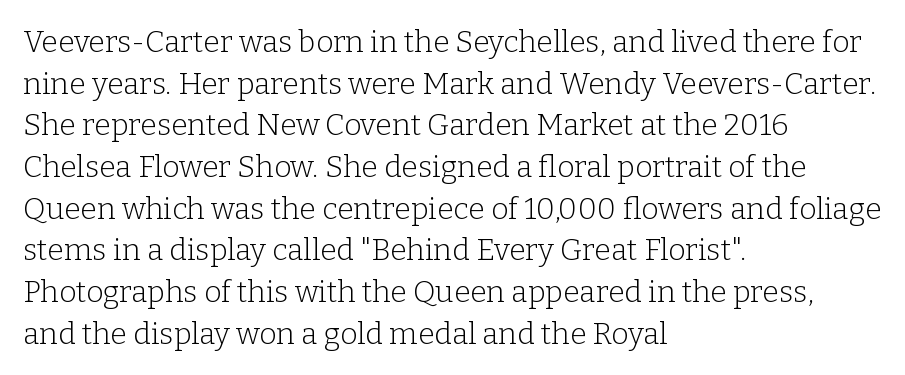
Q: Is the text bold? A: No.
Q: Is the text italic (slanted)? A: No, it is upright.
Q: Is the typeface a serif or a sans-serif typeface? A: Serif.
Q: Is the text underlined? A: No.
Q: How is the paragraph aligned? A: Left-aligned.
Q: Is the spacing between letters normal or unusually wide? A: Normal.
Q: Is the spacing between lines tight, normal or loose? A: Normal.
Q: Width (condensed, normal, or wide)? A: Normal.
Q: Stroke contrast? A: Low.
Q: x-height? A: Medium.
Q: Monospaced? A: No.
